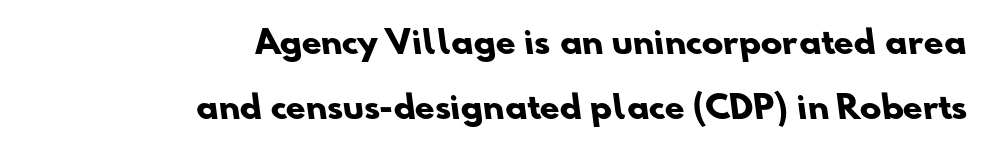
Heavy, bold letterforms. The passage shown is typed in a proportional face where columns would drift. The passage shown has conventional tracking throughout. Line endings align vertically; line beginnings do not. Regarding leading, the lines here are spaced well apart.
